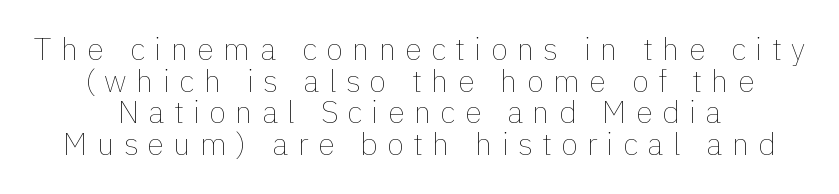
{"italic": "no", "bold": "no", "weight": "thin", "width": "normal", "stroke_contrast": "low", "x_height": "medium", "monospaced": "no", "underline": "no", "line_spacing": "tight", "line_spacing_ratio": 1.02, "letter_spacing": "wide", "letter_spacing_em": 0.3, "glyph_px": 31}
